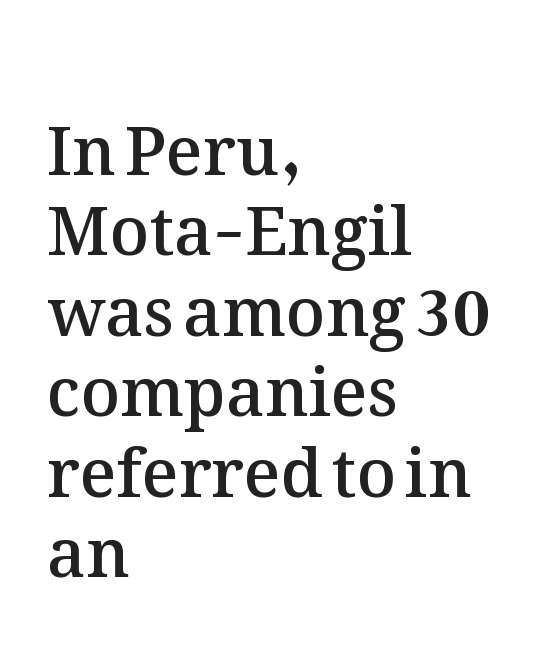
A typesetter would call this proportional, since set widths differ per character. Each line starts at the same left margin while the right side varies. Caption: standard tracking, unaltered. This is moderately heavy type, rendered in semibold. Posture: vertical.
